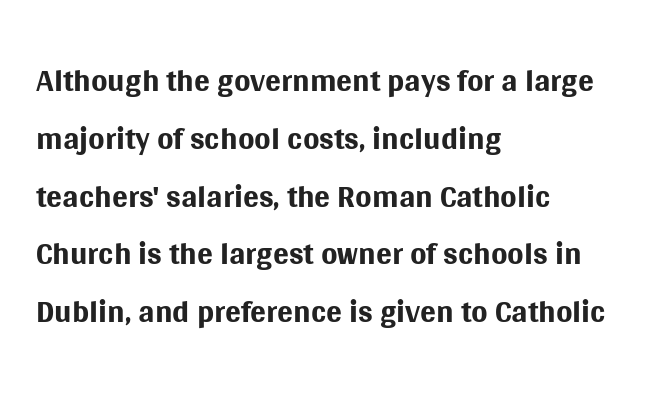
The image shows 47 px regular-weight sans-serif type, upright; set left-aligned, line spacing 1.23x, normal letter spacing, not underlined; medium stroke contrast and a large x-height.
